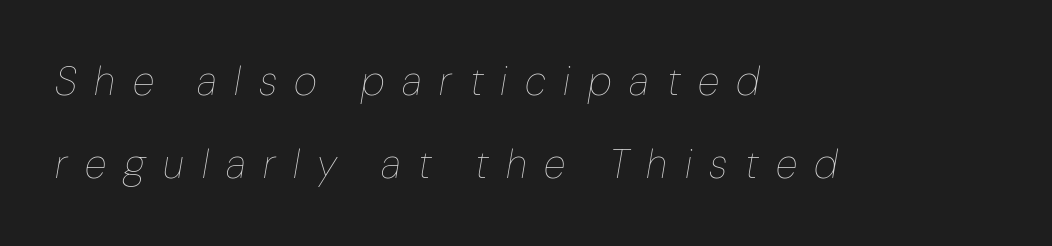
Q: Is the text bold? A: No.
Q: Is the text italic (slanted)? A: Yes, it leans right by about 10 degrees.
Q: Is the text underlined? A: No.
Q: How is the paragraph aligned? A: Left-aligned.
Q: Is the spacing between letters normal or unusually wide? A: Unusually wide.
Q: Is the spacing between lines tight, normal or loose? A: Loose.
Q: Width (condensed, normal, or wide)? A: Normal.
Q: Stroke contrast? A: Low.
Q: x-height? A: Medium.
Q: Monospaced? A: No.
